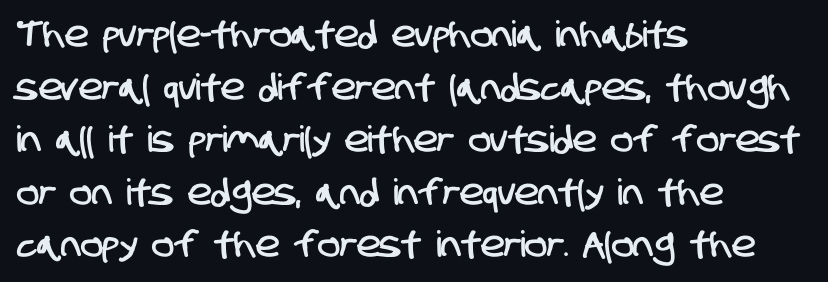
Q: Is the typeface a serif or a sans-serif typeface? A: Sans-serif.
Q: Is the text underlined? A: No.
Q: How is the paragraph aligned? A: Left-aligned.
Q: Is the spacing between letters normal or unusually wide? A: Normal.
Q: Is the spacing between lines tight, normal or loose? A: Normal.
Q: Width (condensed, normal, or wide)? A: Condensed.
Q: Stroke contrast? A: Low.
Q: x-height? A: Large.
Q: Monospaced? A: No.
